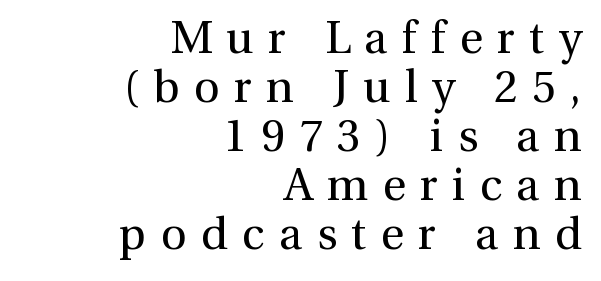
Q: Is the text bold? A: No.
Q: Is the text italic (slanted)? A: No, it is upright.
Q: Is the typeface a serif or a sans-serif typeface? A: Serif.
Q: Is the text underlined? A: No.
Q: How is the paragraph aligned? A: Right-aligned.
Q: Is the spacing between letters normal or unusually wide? A: Unusually wide.
Q: Is the spacing between lines tight, normal or loose? A: Tight.
Q: Width (condensed, normal, or wide)? A: Normal.
Q: x-height? A: Medium.
Q: Monospaced? A: No.
